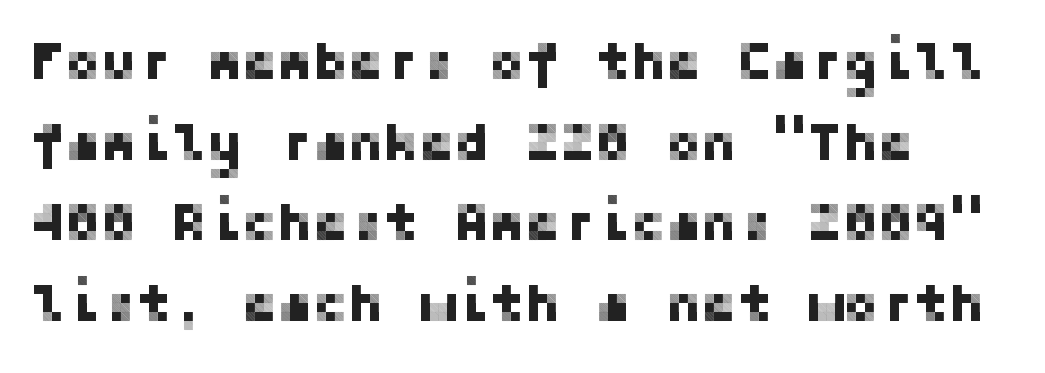
{"serif": "no", "italic": "no", "width": "normal", "stroke_contrast": "low", "x_height": "medium", "underline": "no", "line_spacing": "normal", "line_spacing_ratio": 1.52, "letter_spacing": "normal", "letter_spacing_em": 0.0, "glyph_px": 53}
